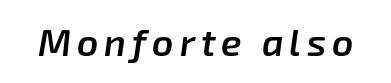
{"italic": "yes", "lean": "right", "slant_degrees": 8, "bold": "semi", "weight": "semibold", "width": "normal", "stroke_contrast": "low", "x_height": "medium", "monospaced": "no", "underline": "no", "glyph_px": 37}
